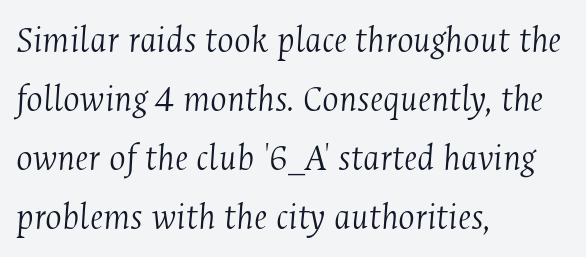
The image shows 39 px light, condensed serif type, italic (leaning right); set left-aligned, normal line spacing (1.51x), normal letter spacing, not underlined; medium stroke contrast and a medium x-height.
